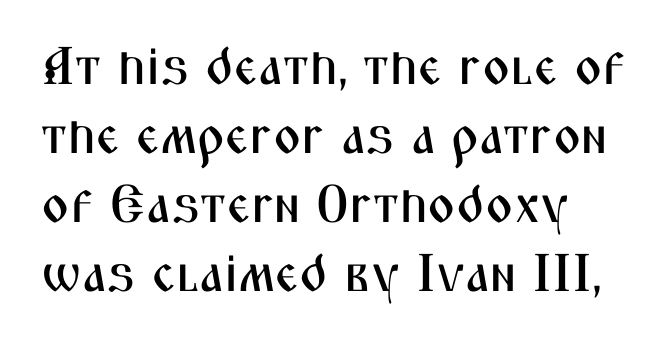
Upright lettering throughout. Do the characters align in a grid? No, the font is proportional. What stands out about the letter spacing? Nothing — it is the standard amount. Check where the strokes stop: nothing finishes them off — pure sans.
